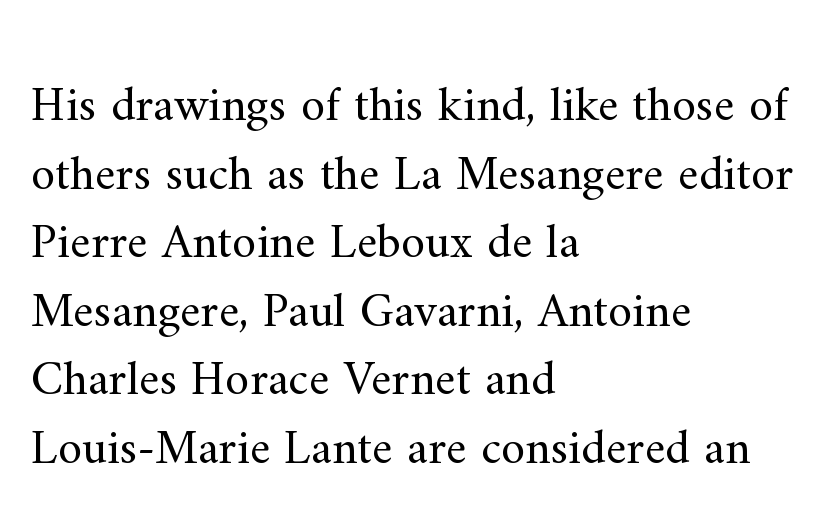
{"serif": "yes", "italic": "no", "bold": "no", "weight": "regular", "width": "normal", "stroke_contrast": "medium", "x_height": "small", "monospaced": "no", "underline": "no", "align": "left", "line_spacing": "normal", "line_spacing_ratio": 1.4, "letter_spacing": "normal", "letter_spacing_em": 0.0, "glyph_px": 49}
